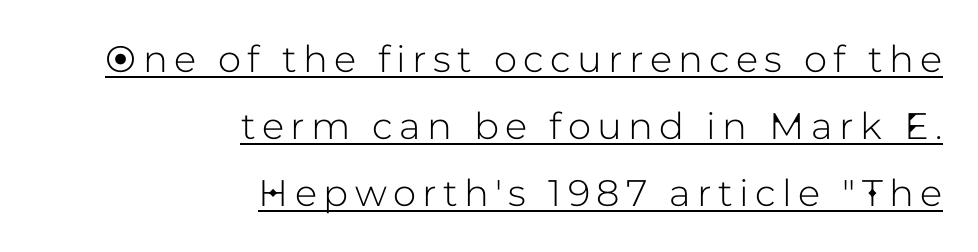
Q: Is the text italic (slanted)? A: No, it is upright.
Q: Is the typeface a serif or a sans-serif typeface? A: Sans-serif.
Q: Is the text underlined? A: Yes.
Q: How is the paragraph aligned? A: Right-aligned.
Q: Width (condensed, normal, or wide)? A: Normal.
Q: Stroke contrast? A: Low.
Q: x-height? A: Medium.
Q: Monospaced? A: No.
